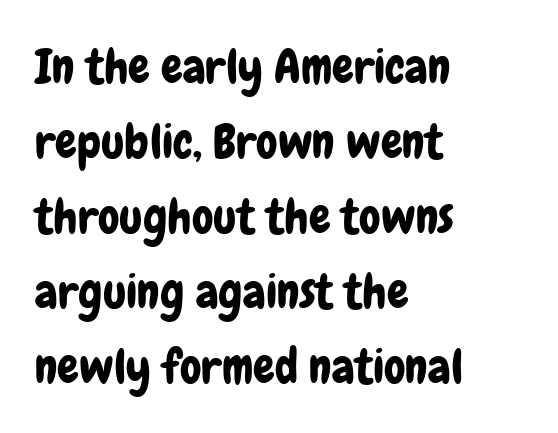
{"serif": "no", "italic": "no", "width": "condensed", "stroke_contrast": "low", "x_height": "medium", "monospaced": "no", "underline": "no", "align": "left", "line_spacing": "normal", "line_spacing_ratio": 1.56, "letter_spacing": "normal", "letter_spacing_em": 0.0, "glyph_px": 48}
